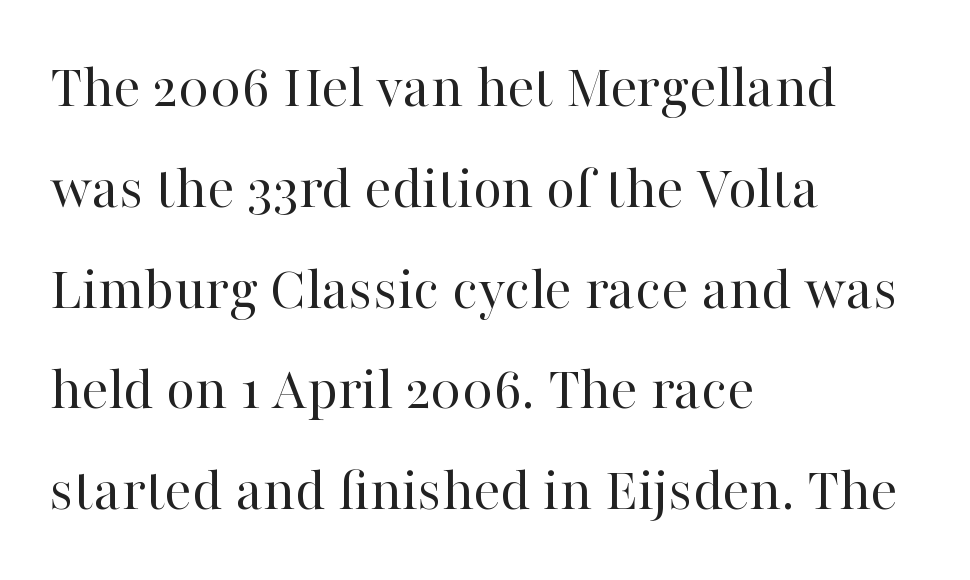
{"serif": "yes", "italic": "no", "bold": "no", "weight": "regular", "width": "normal", "stroke_contrast": "high", "x_height": "medium", "monospaced": "no", "underline": "no", "align": "left", "line_spacing": "normal", "line_spacing_ratio": 1.6, "letter_spacing": "normal", "letter_spacing_em": 0.0, "glyph_px": 63}
